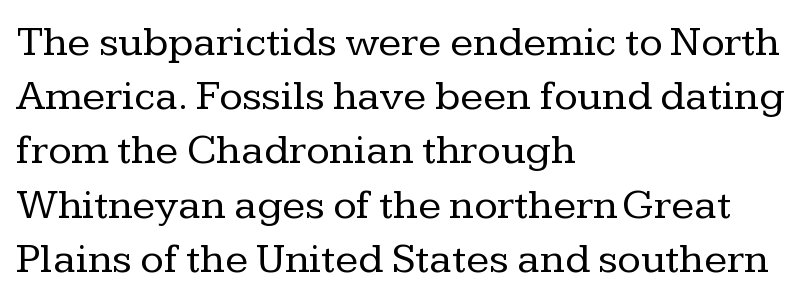
The image shows 43 px regular-weight serif type, upright; set left-aligned, normal line spacing (1.26x), normal letter spacing, not underlined; low stroke contrast and a medium x-height.
